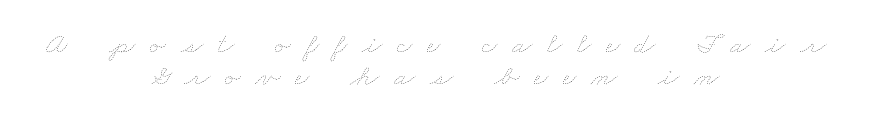
The image shows 30 px thin, wide type; set centered, tight line spacing (1.06x), unusually wide letter spacing (+0.49 em), not underlined; low stroke contrast and a small x-height.
